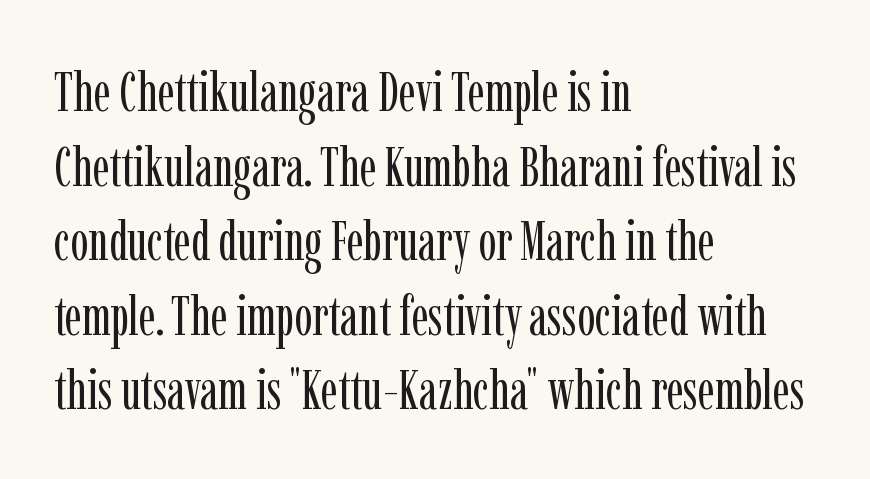
The image shows 54 px regular-weight, condensed serif type, upright; set left-aligned, normal line spacing (1.38x), normal letter spacing, not underlined; low stroke contrast and a medium x-height.
